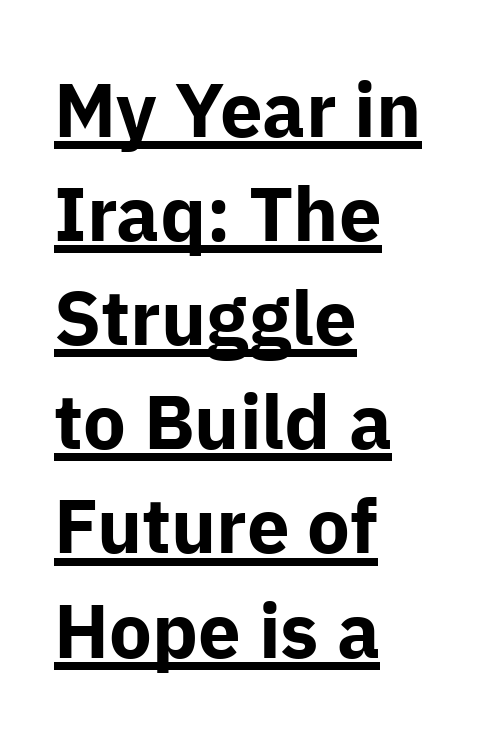
Q: Is the text bold? A: Yes.
Q: Is the text italic (slanted)? A: No, it is upright.
Q: Is the typeface a serif or a sans-serif typeface? A: Sans-serif.
Q: Is the text underlined? A: Yes.
Q: How is the paragraph aligned? A: Left-aligned.
Q: Is the spacing between letters normal or unusually wide? A: Normal.
Q: Is the spacing between lines tight, normal or loose? A: Normal.
Q: Width (condensed, normal, or wide)? A: Normal.
Q: Stroke contrast? A: Low.
Q: x-height? A: Medium.
Q: Monospaced? A: No.
